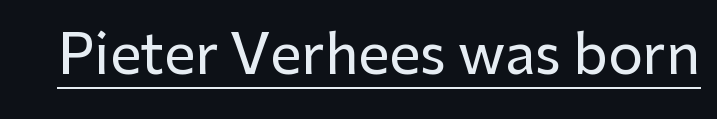
{"serif": "no", "italic": "no", "width": "normal", "stroke_contrast": "low", "x_height": "medium", "monospaced": "no", "underline": "yes", "letter_spacing": "normal", "letter_spacing_em": 0.0, "glyph_px": 55}
